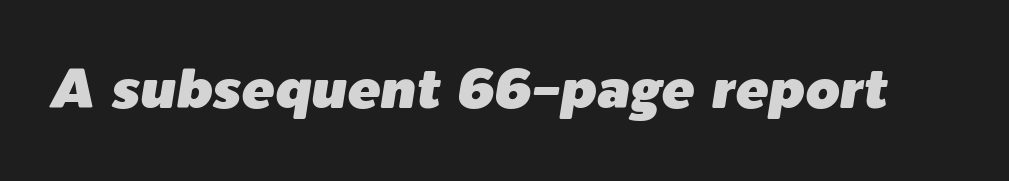
{"italic": "yes", "lean": "right", "slant_degrees": 9, "width": "normal", "stroke_contrast": "low", "x_height": "medium", "monospaced": "no", "underline": "no", "letter_spacing": "normal", "letter_spacing_em": 0.0, "glyph_px": 55}
